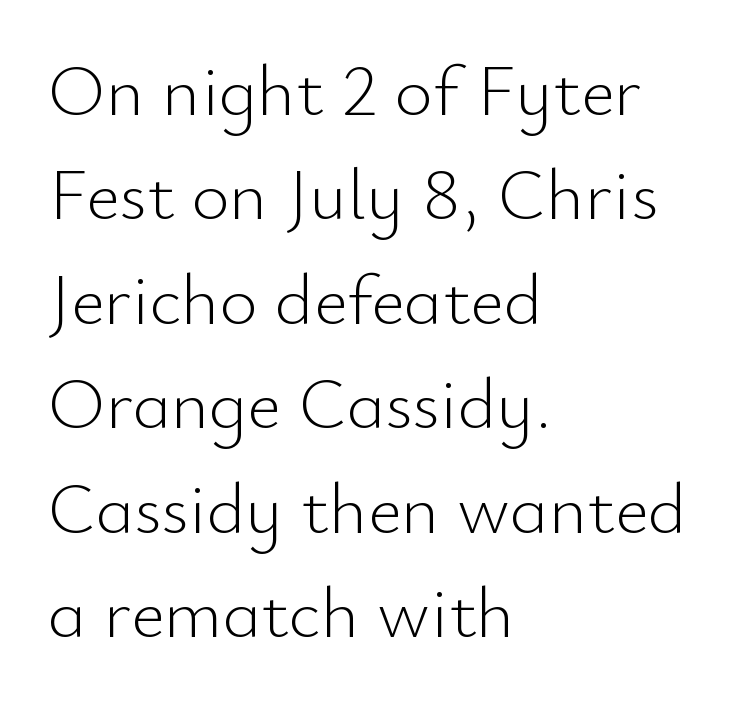
Q: Is the text bold? A: No.
Q: Is the text italic (slanted)? A: No, it is upright.
Q: Is the typeface a serif or a sans-serif typeface? A: Sans-serif.
Q: Is the text underlined? A: No.
Q: How is the paragraph aligned? A: Left-aligned.
Q: Is the spacing between letters normal or unusually wide? A: Normal.
Q: Is the spacing between lines tight, normal or loose? A: Normal.
Q: Width (condensed, normal, or wide)? A: Normal.
Q: Stroke contrast? A: Low.
Q: x-height? A: Small.
Q: Monospaced? A: No.
